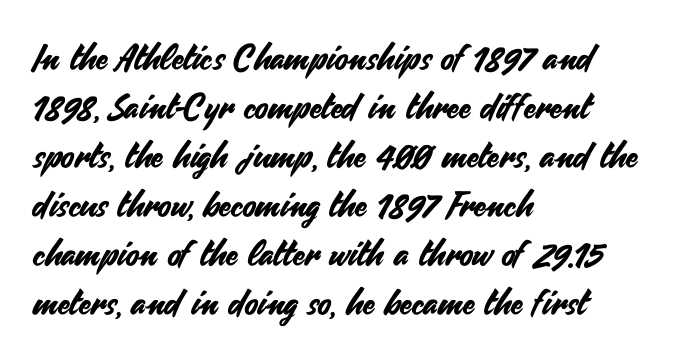
Standard letterfit; no display-style spreading of the glyphs. Notice how descenders clear the ascenders below comfortably — that's standard leading. Where is the straight margin? On the left. These lines are composed in type without serifs. Nobody drew a line under any word here.
